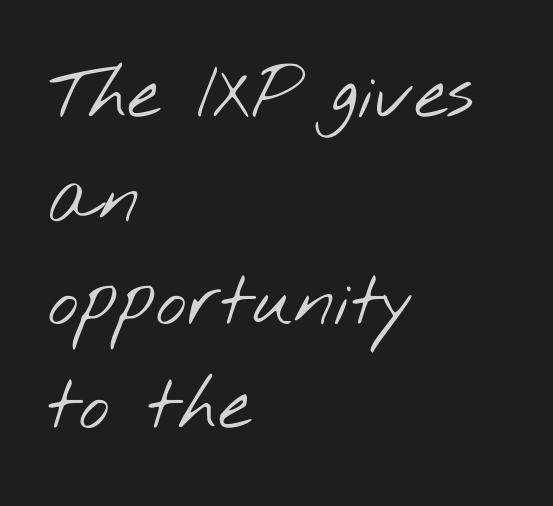
Q: Is the text bold? A: No.
Q: Is the typeface a serif or a sans-serif typeface? A: Sans-serif.
Q: Is the text underlined? A: No.
Q: How is the paragraph aligned? A: Left-aligned.
Q: Is the spacing between letters normal or unusually wide? A: Normal.
Q: Is the spacing between lines tight, normal or loose? A: Normal.
Q: Width (condensed, normal, or wide)? A: Wide.
Q: Stroke contrast? A: Low.
Q: x-height? A: Small.
Q: Monospaced? A: No.
